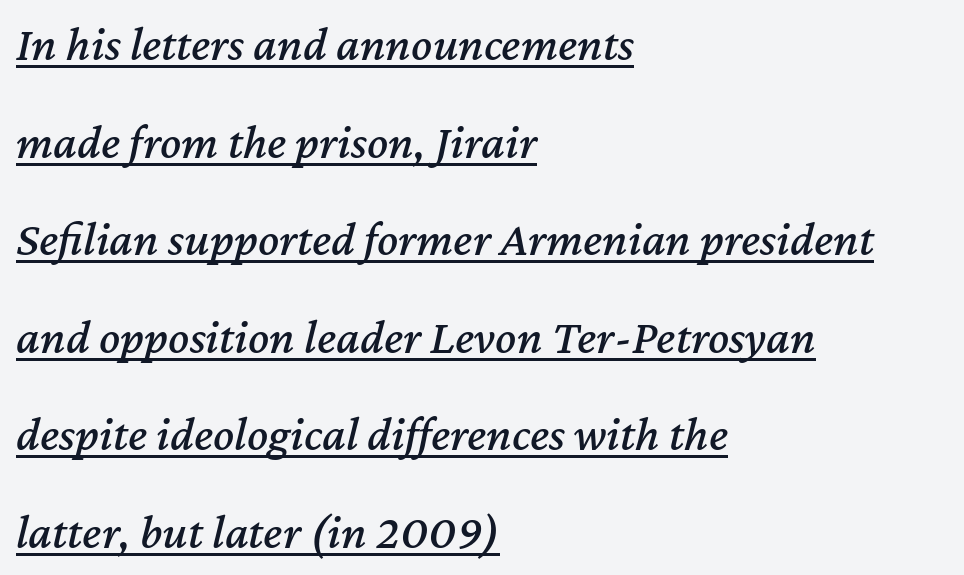
Q: Is the text italic (slanted)? A: Yes, it leans right by about 12 degrees.
Q: Is the text underlined? A: Yes.
Q: How is the paragraph aligned? A: Left-aligned.
Q: Is the spacing between letters normal or unusually wide? A: Normal.
Q: Is the spacing between lines tight, normal or loose? A: Loose.
Q: Width (condensed, normal, or wide)? A: Normal.
Q: Stroke contrast? A: Medium.
Q: x-height? A: Medium.
Q: Monospaced? A: No.
